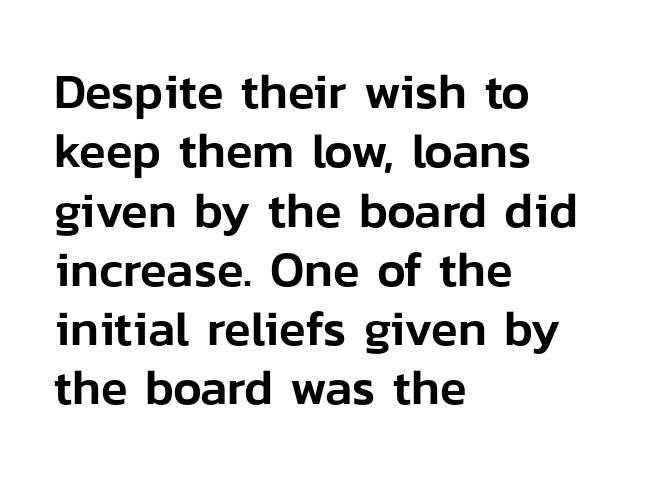
This is sans-serif lettering, the kind often seen on screens and signage. Do the characters align in a grid? No, the font is proportional. A classic flush-left, rag-right setting is used for this passage. Lines of text with bare space underneath.
